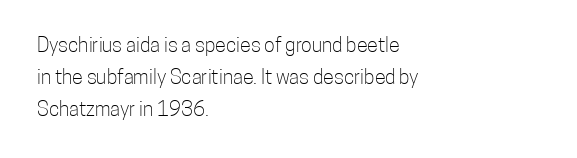
{"italic": "no", "bold": "no", "underline": "no", "align": "left", "line_spacing": "normal", "line_spacing_ratio": 1.6, "letter_spacing": "normal", "letter_spacing_em": 0.0, "glyph_px": 20}
